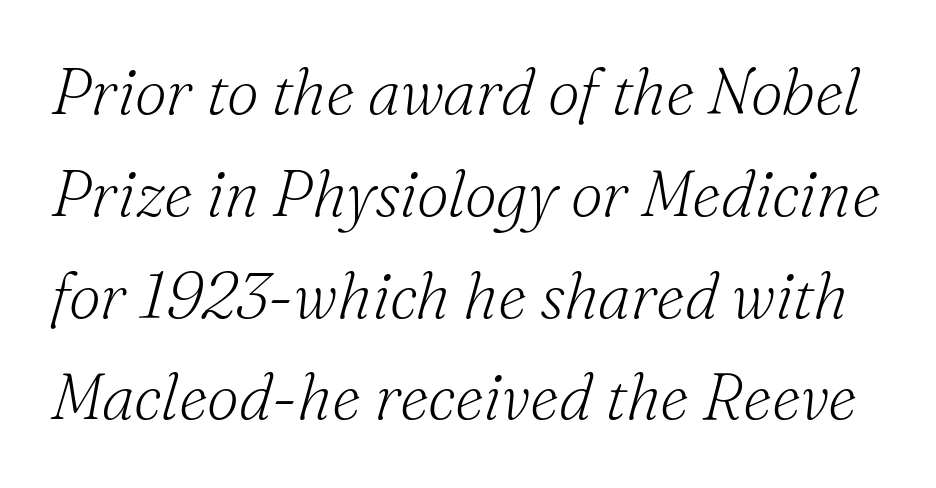
{"serif": "yes", "italic": "yes", "lean": "right", "slant_degrees": 16, "bold": "no", "weight": "light", "width": "normal", "stroke_contrast": "medium", "x_height": "small", "monospaced": "no", "underline": "no", "line_spacing": "normal", "line_spacing_ratio": 1.59, "letter_spacing": "normal", "letter_spacing_em": 0.0, "glyph_px": 64}
